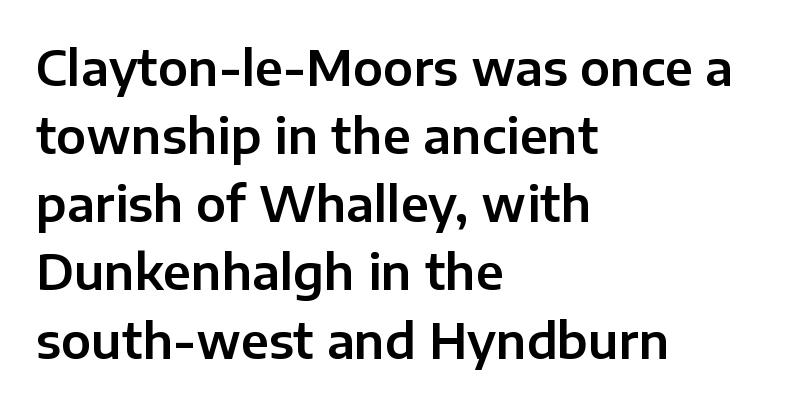
Q: Is the text italic (slanted)? A: No, it is upright.
Q: Is the typeface a serif or a sans-serif typeface? A: Sans-serif.
Q: Is the text underlined? A: No.
Q: How is the paragraph aligned? A: Left-aligned.
Q: Is the spacing between letters normal or unusually wide? A: Normal.
Q: Is the spacing between lines tight, normal or loose? A: Normal.
Q: Width (condensed, normal, or wide)? A: Normal.
Q: Stroke contrast? A: Low.
Q: x-height? A: Medium.
Q: Monospaced? A: No.
